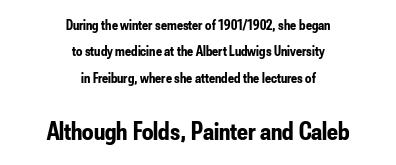
Q: Is the text bold? A: Yes.
Q: Is the text italic (slanted)? A: No, it is upright.
Q: Is the text underlined? A: No.
Q: How is the paragraph aligned? A: Centered.
Q: Is the spacing between letters normal or unusually wide? A: Normal.
Q: Which block of text is set in a larger size, the first (top) or the second (bottom)? A: The second (bottom) one.
